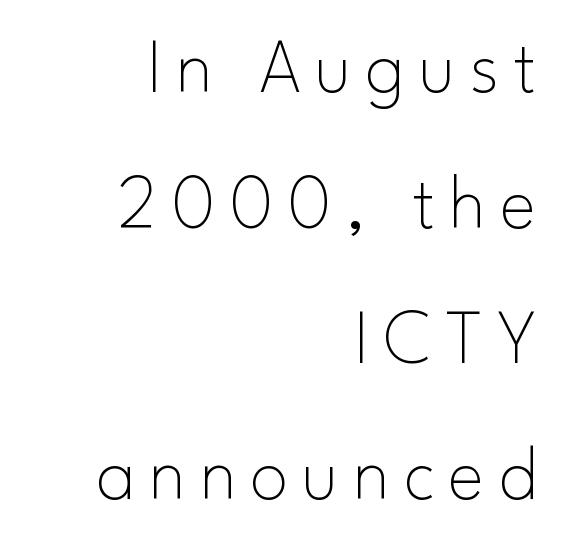
Q: Is the text bold? A: No.
Q: Is the text italic (slanted)? A: No, it is upright.
Q: Is the typeface a serif or a sans-serif typeface? A: Sans-serif.
Q: Is the text underlined? A: No.
Q: How is the paragraph aligned? A: Right-aligned.
Q: Width (condensed, normal, or wide)? A: Normal.
Q: Stroke contrast? A: Low.
Q: x-height? A: Small.
Q: Monospaced? A: No.
